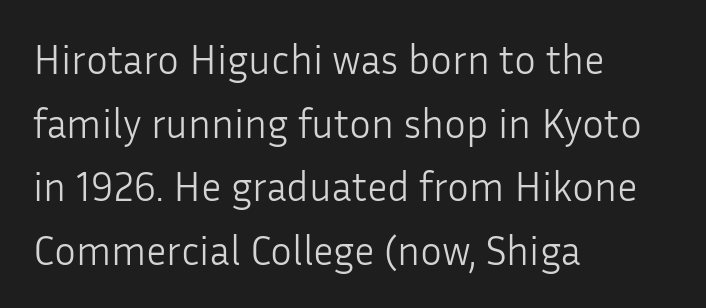
Q: Is the text bold? A: No.
Q: Is the text italic (slanted)? A: No, it is upright.
Q: Is the typeface a serif or a sans-serif typeface? A: Sans-serif.
Q: Is the text underlined? A: No.
Q: How is the paragraph aligned? A: Left-aligned.
Q: Is the spacing between letters normal or unusually wide? A: Normal.
Q: Is the spacing between lines tight, normal or loose? A: Normal.
Q: Width (condensed, normal, or wide)? A: Normal.
Q: Stroke contrast? A: Low.
Q: x-height? A: Medium.
Q: Monospaced? A: No.
